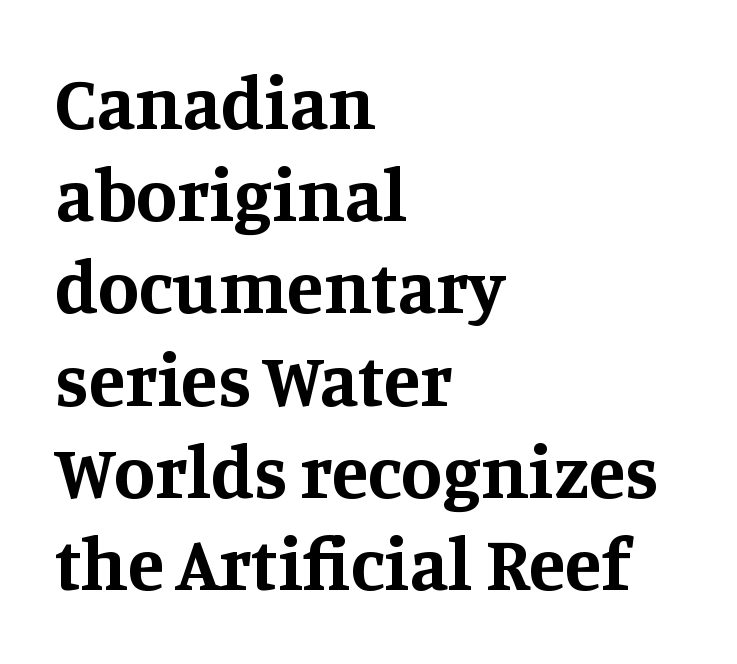
Every letter is thick-stroked: bold, no question. The glyphs are unaccompanied by any horizontal stroke below them. Nothing unusual about the tracking: characters are spaced as the font intends. Style check: upright. Character widths vary here, with narrow letters taking less room than wide ones.
